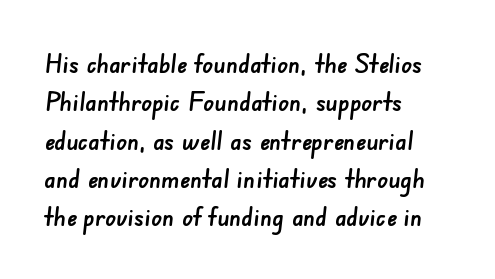
The image shows 27 px text type; set left-aligned, normal line spacing (1.42x), normal letter spacing, not underlined.
